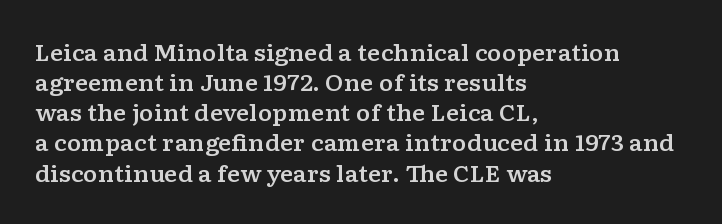
The lettering stays uniformly vertical, giving the passage a roman look. The text block is weighted toward the left margin, trailing off unevenly rightward. A typesetter would call this zero additional tracking. Evenly set lines give the paragraph a standard silhouette.
